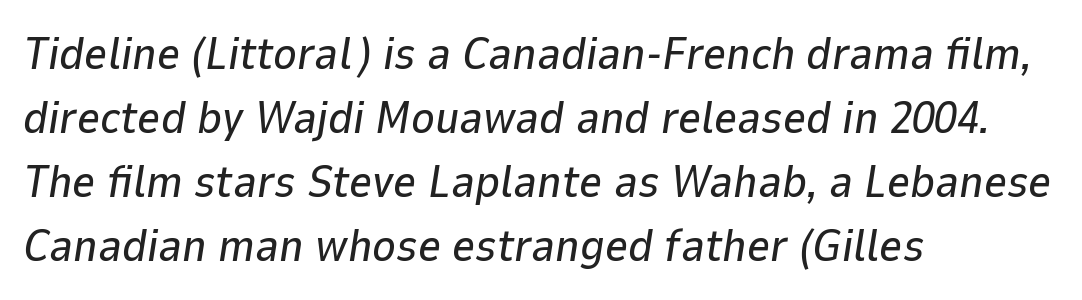
No extra tracking has been applied to these lines. Caption: multi-line text, flush left, ragged right. An italicized treatment has been applied to the whole sample. The space directly below the letters is spotless.
